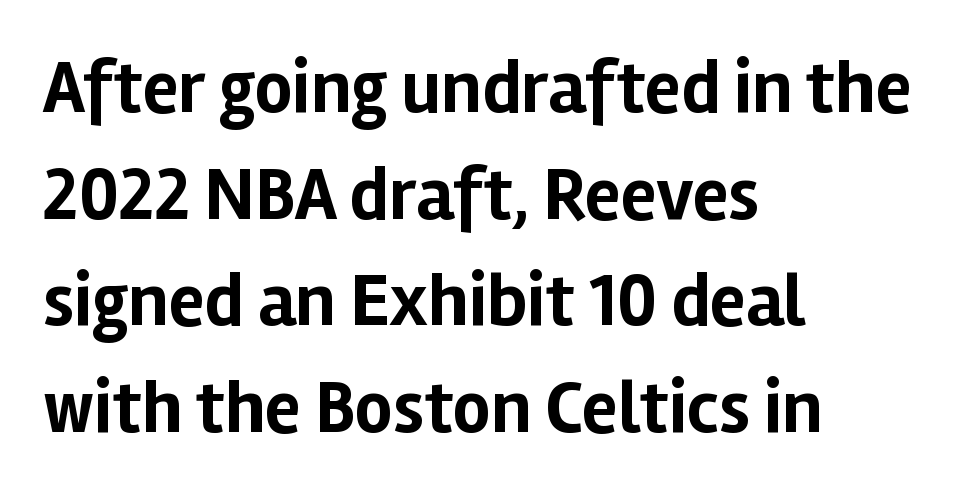
The image shows 74 px bold sans-serif type, upright; set left-aligned, normal line spacing (1.44x), normal letter spacing, not underlined; low stroke contrast and a medium x-height.
